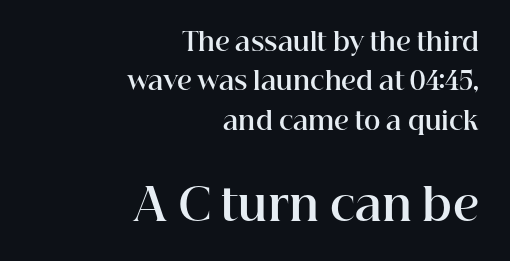
The image shows 44 px bold serif type, upright; set right-aligned, normal line spacing (1.58x), normal letter spacing, not underlined; the second (bottom) block is 1.76x larger; high stroke contrast and a medium x-height.
